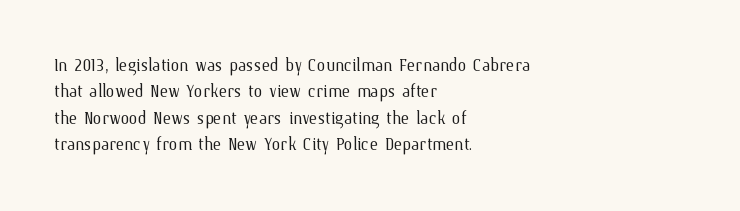
The image shows 22 px text type, upright; set left-aligned, line spacing 1.2x, normal letter spacing, not underlined.
